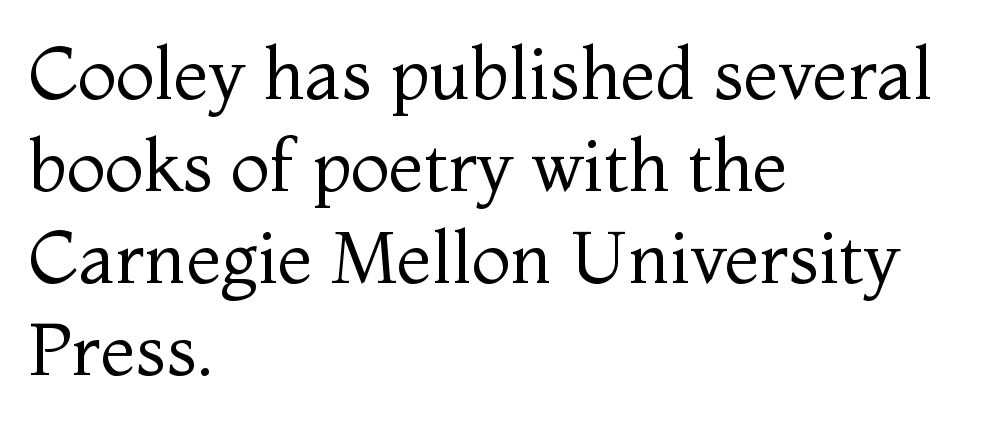
This sample has the flowing, uneven cadence of proportional lettering. Nothing heavy about these letters — not bold at all. Every row of glyphs begins at an identical x-position on the left. Is there any slant? The stems are plumb.
